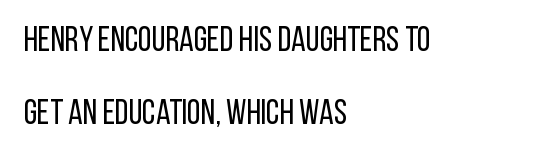
Q: Is the text bold? A: No.
Q: Is the text italic (slanted)? A: No, it is upright.
Q: Is the typeface a serif or a sans-serif typeface? A: Sans-serif.
Q: Is the text underlined? A: No.
Q: How is the paragraph aligned? A: Left-aligned.
Q: Is the spacing between letters normal or unusually wide? A: Normal.
Q: Is the spacing between lines tight, normal or loose? A: Loose.
Q: Width (condensed, normal, or wide)? A: Condensed.
Q: Stroke contrast? A: Low.
Q: x-height? A: Large.
Q: Monospaced? A: No.
